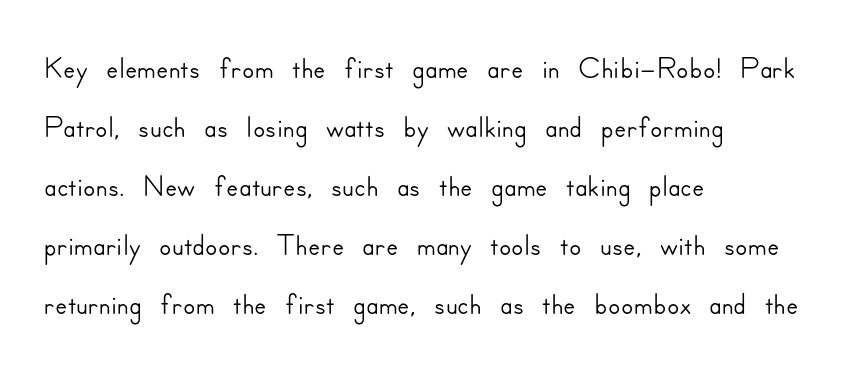
The image shows 45 px sans-serif type, upright; set left-aligned, normal line spacing (1.31x), normal letter spacing, not underlined; low stroke contrast and a small x-height.
